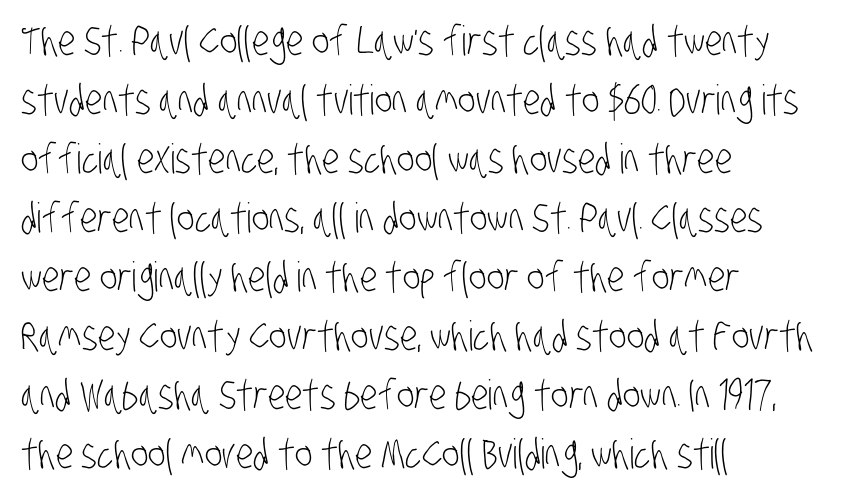
The image shows 41 px light, condensed sans-serif type; set left-aligned, normal line spacing (1.44x), normal letter spacing, not underlined; low stroke contrast and a large x-height.
